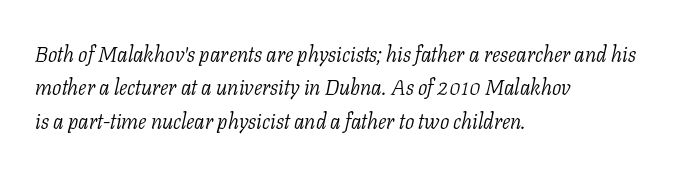
Q: Is the text bold? A: No.
Q: Is the text italic (slanted)? A: Yes, it leans right by about 11 degrees.
Q: Is the text underlined? A: No.
Q: How is the paragraph aligned? A: Left-aligned.
Q: Is the spacing between letters normal or unusually wide? A: Normal.
Q: Is the spacing between lines tight, normal or loose? A: Normal.
